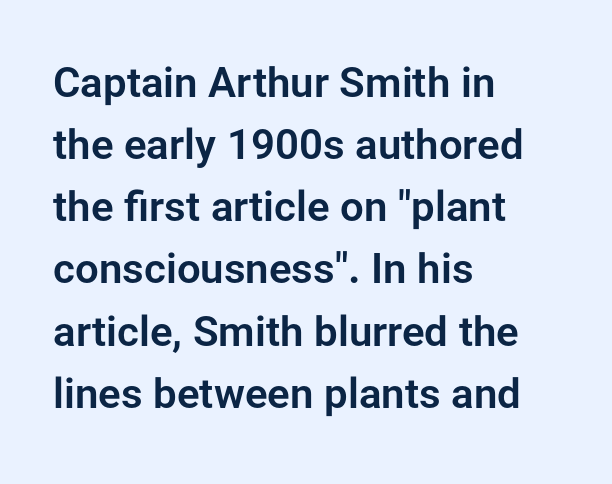
The image shows 42 px sans-serif type, upright; set left-aligned, normal line spacing (1.48x), normal letter spacing, not underlined; low stroke contrast and a medium x-height.
